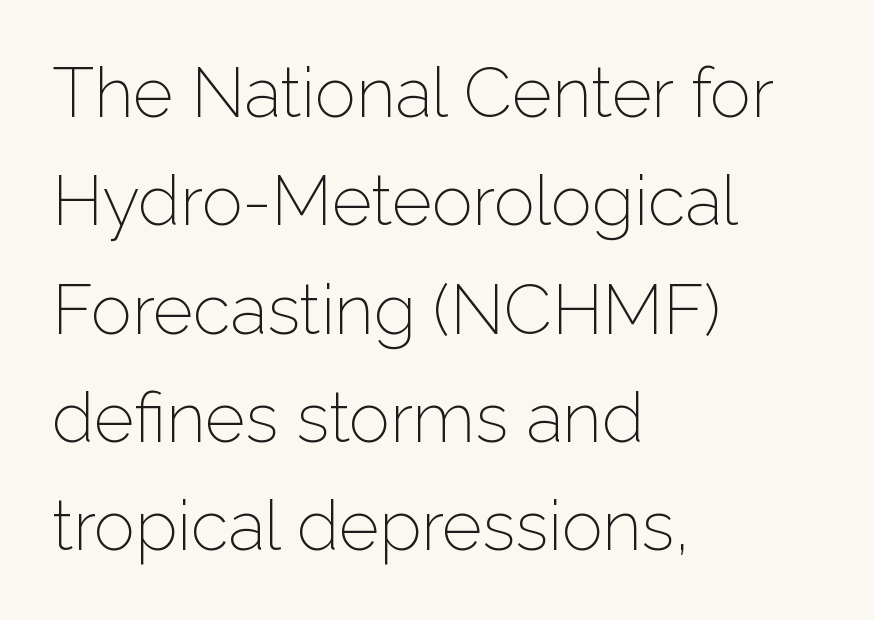
Q: Is the text bold? A: No.
Q: Is the text italic (slanted)? A: No, it is upright.
Q: Is the typeface a serif or a sans-serif typeface? A: Sans-serif.
Q: Is the text underlined? A: No.
Q: How is the paragraph aligned? A: Left-aligned.
Q: Is the spacing between letters normal or unusually wide? A: Normal.
Q: Is the spacing between lines tight, normal or loose? A: Normal.
Q: Width (condensed, normal, or wide)? A: Normal.
Q: Stroke contrast? A: Low.
Q: x-height? A: Medium.
Q: Monospaced? A: No.
